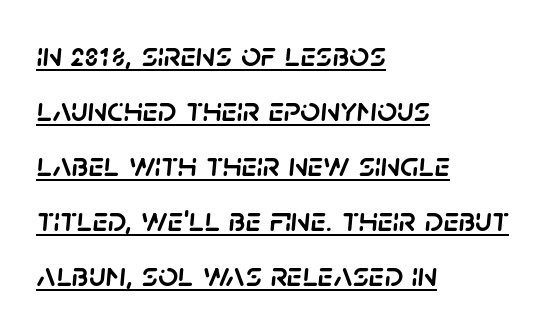
{"italic": "yes", "lean": "right", "slant_degrees": 5, "width": "normal", "stroke_contrast": "low", "x_height": "large", "monospaced": "no", "underline": "yes", "align": "left", "line_spacing": "normal", "line_spacing_ratio": 1.57, "letter_spacing": "normal", "letter_spacing_em": 0.0, "glyph_px": 35}
